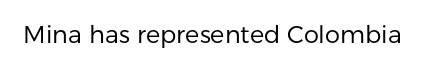
Only glyphs here, with clear space below each row. Notice how the stems are strictly vertical — no italics here. Between one letter and the next there's only the usual sliver of space. Is this a heavy cut? Hardly; it is regular or lighter.
